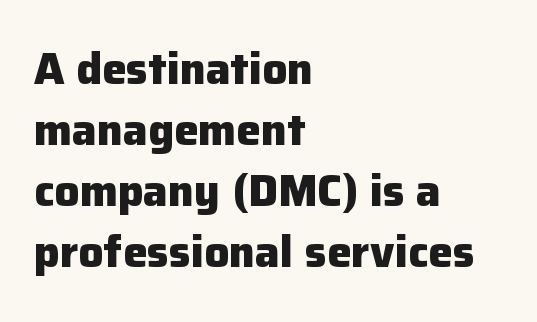
Q: Is the text bold? A: Yes.
Q: Is the text italic (slanted)? A: No, it is upright.
Q: Is the typeface a serif or a sans-serif typeface? A: Sans-serif.
Q: Is the text underlined? A: No.
Q: How is the paragraph aligned? A: Left-aligned.
Q: Is the spacing between letters normal or unusually wide? A: Normal.
Q: Is the spacing between lines tight, normal or loose? A: Normal.
Q: Width (condensed, normal, or wide)? A: Normal.
Q: Stroke contrast? A: Low.
Q: x-height? A: Medium.
Q: Monospaced? A: No.
